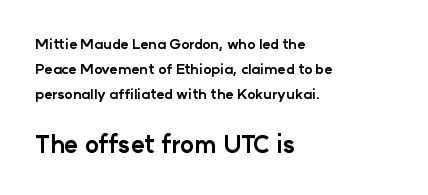
{"italic": "no", "bold": "yes", "underline": "no", "align": "left", "line_spacing_ratio": 1.77, "letter_spacing": "normal", "letter_spacing_em": 0.0, "larger_block": "second", "size_ratio": 1.71, "glyph_px": 24}
